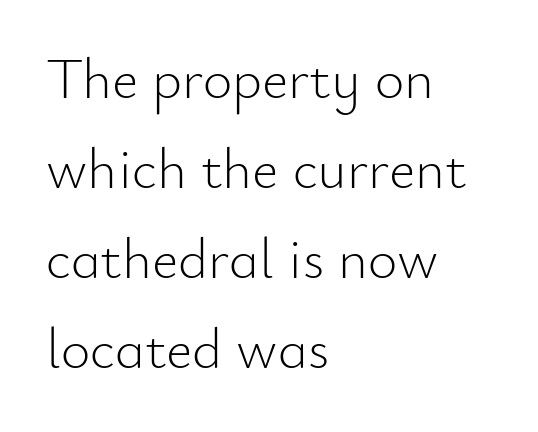
{"serif": "no", "italic": "no", "bold": "no", "weight": "light", "width": "normal", "stroke_contrast": "low", "x_height": "small", "monospaced": "no", "underline": "no", "align": "left", "line_spacing": "normal", "line_spacing_ratio": 1.58, "letter_spacing": "normal", "letter_spacing_em": 0.0, "glyph_px": 57}
